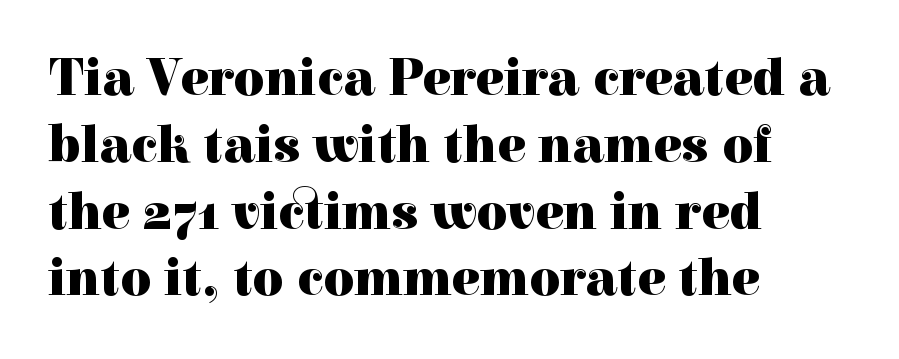
{"serif": "yes", "italic": "no", "bold": "yes", "weight": "heavy", "width": "normal", "x_height": "medium", "monospaced": "no", "underline": "no", "align": "left", "line_spacing": "normal", "line_spacing_ratio": 1.26, "letter_spacing": "normal", "letter_spacing_em": 0.0, "glyph_px": 53}
